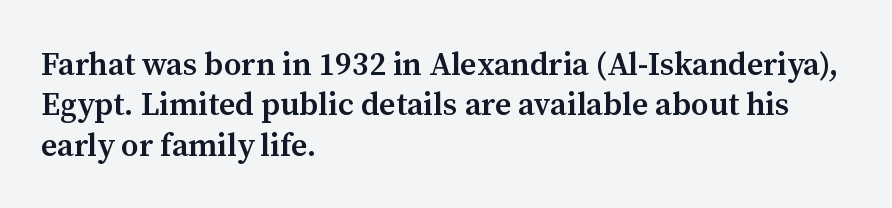
The image shows 32 px semibold serif type, upright; set left-aligned, normal line spacing (1.26x), normal letter spacing, not underlined; medium stroke contrast and a medium x-height.
